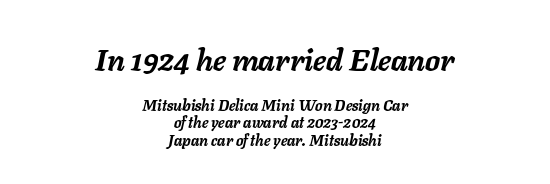
Q: Is the text bold? A: Yes.
Q: Is the text italic (slanted)? A: Yes, it leans right by about 11 degrees.
Q: Is the text underlined? A: No.
Q: How is the paragraph aligned? A: Centered.
Q: Is the spacing between letters normal or unusually wide? A: Normal.
Q: Which block of text is set in a larger size, the first (top) or the second (bottom)? A: The first (top) one.
Q: Width (condensed, normal, or wide)? A: Normal.
Q: Stroke contrast? A: Low.
Q: x-height? A: Medium.
Q: Monospaced? A: No.
